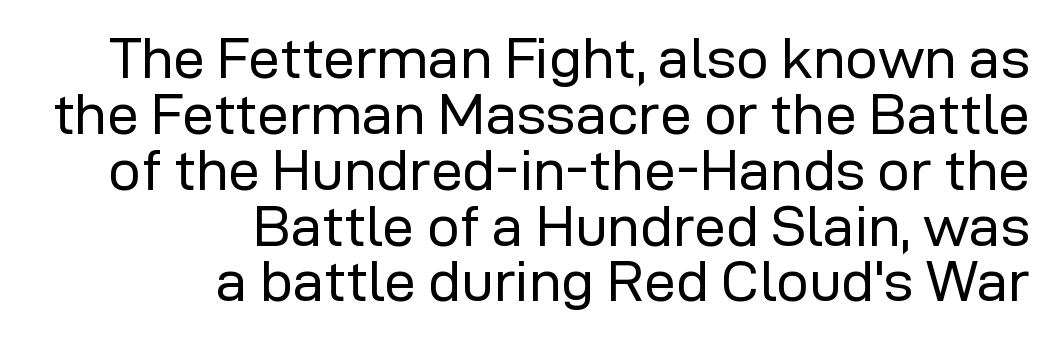
Q: Is the text bold? A: No.
Q: Is the text italic (slanted)? A: No, it is upright.
Q: Is the typeface a serif or a sans-serif typeface? A: Sans-serif.
Q: Is the text underlined? A: No.
Q: How is the paragraph aligned? A: Right-aligned.
Q: Is the spacing between letters normal or unusually wide? A: Normal.
Q: Is the spacing between lines tight, normal or loose? A: Tight.
Q: Width (condensed, normal, or wide)? A: Normal.
Q: Stroke contrast? A: Low.
Q: x-height? A: Medium.
Q: Monospaced? A: No.
